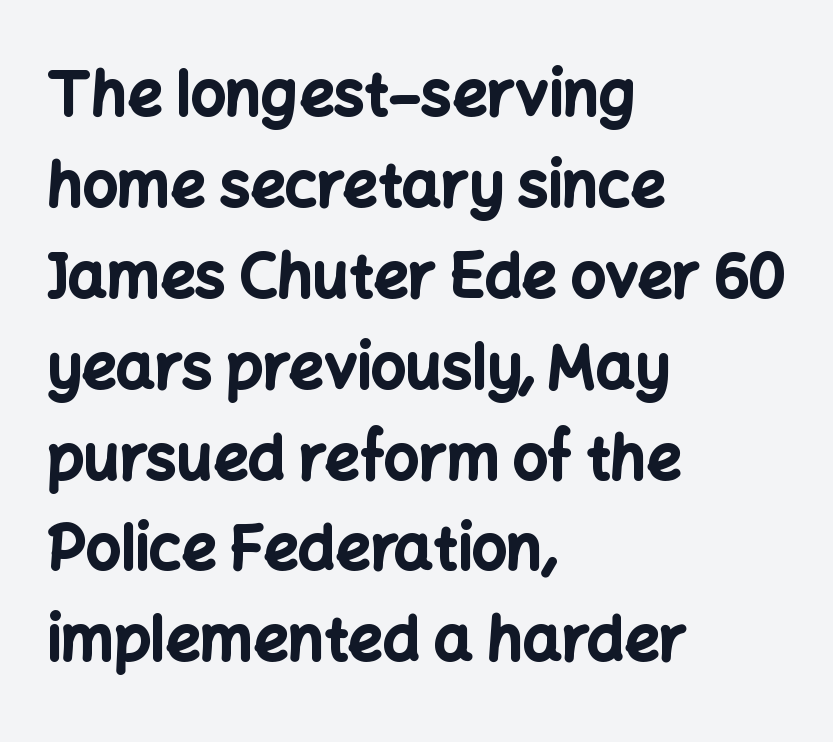
Observe the absence of serifs on each vertical stroke in this sample. The font's upright variant was chosen for this text. Here the designer chose a conventional face with non-uniform glyph widths. Typeset ragged right — the left edge is the straight one. As a designer I'd log this as weight 700, bold.
